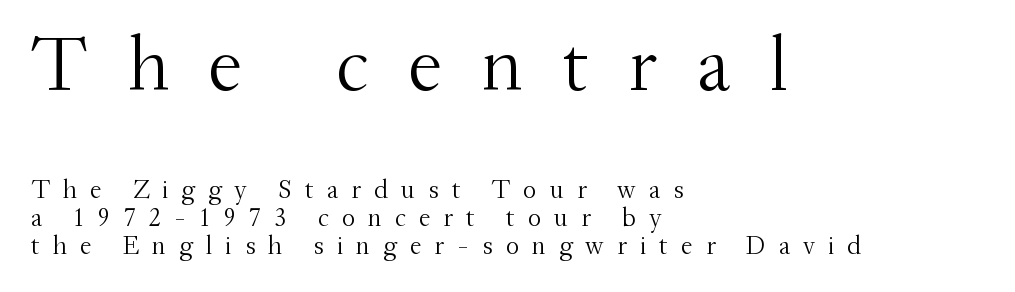
The image shows 78 px light serif type, upright; set left-aligned, tight line spacing (1.08x), unusually wide letter spacing (+0.5 em), not underlined; the first (top) block is 3.0x larger; medium stroke contrast and a small x-height.
